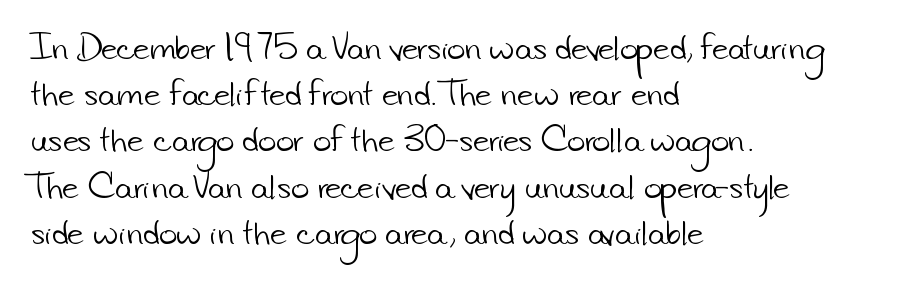
{"serif": "no", "bold": "no", "weight": "light", "width": "normal", "stroke_contrast": "low", "x_height": "small", "monospaced": "no", "underline": "no", "align": "left", "line_spacing": "normal", "line_spacing_ratio": 1.49, "letter_spacing": "normal", "letter_spacing_em": 0.0, "glyph_px": 31}
